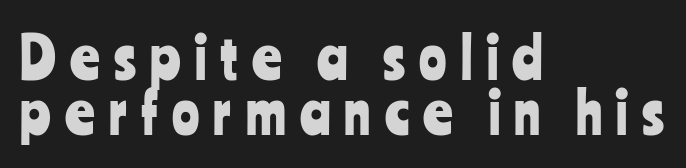
The image shows 57 px condensed sans-serif type, upright; set left-aligned, tight line spacing (0.97x), unusually wide letter spacing (+0.25 em), not underlined; low stroke contrast and a medium x-height.
